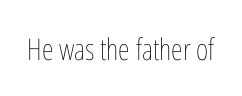
{"italic": "no", "bold": "no", "weight": "thin", "width": "condensed", "stroke_contrast": "low", "x_height": "medium", "monospaced": "no", "underline": "no", "letter_spacing": "normal", "letter_spacing_em": 0.0, "glyph_px": 30}
